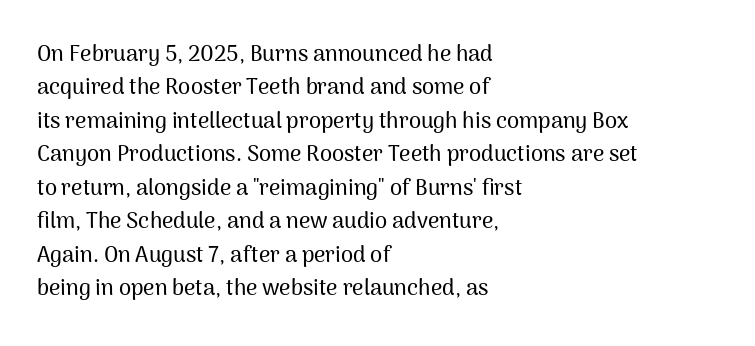
Q: Is the text italic (slanted)? A: No, it is upright.
Q: Is the text underlined? A: No.
Q: How is the paragraph aligned? A: Left-aligned.
Q: Is the spacing between letters normal or unusually wide? A: Normal.
Q: Is the spacing between lines tight, normal or loose? A: Normal.
